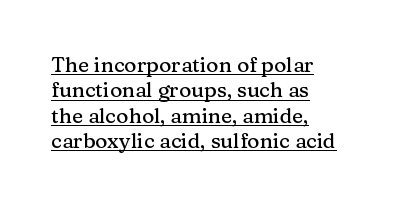
The image shows 21 px text type, upright; set left-aligned, line spacing 1.21x, normal letter spacing, underlined.
